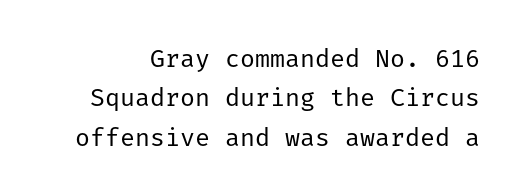
Observe the ordinary spacing: letters are neighbours, not strangers. Unlike italic type, these characters show no tilt at all. Words float on clear page, feet unadorned. Regular leading. Weight: regular or lighter.
